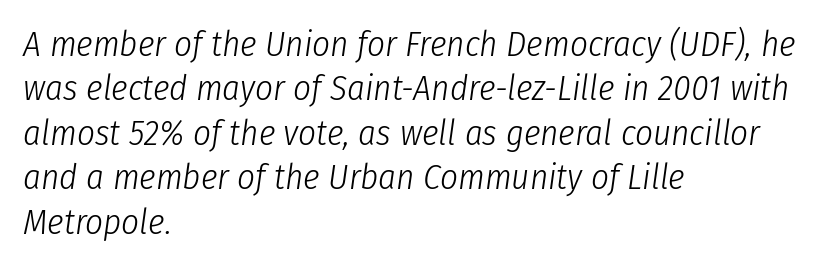
Q: Is the text bold? A: No.
Q: Is the text italic (slanted)? A: Yes, it leans right by about 8 degrees.
Q: Is the text underlined? A: No.
Q: How is the paragraph aligned? A: Left-aligned.
Q: Is the spacing between letters normal or unusually wide? A: Normal.
Q: Is the spacing between lines tight, normal or loose? A: Normal.
Q: Width (condensed, normal, or wide)? A: Condensed.
Q: Stroke contrast? A: Low.
Q: x-height? A: Medium.
Q: Monospaced? A: No.
